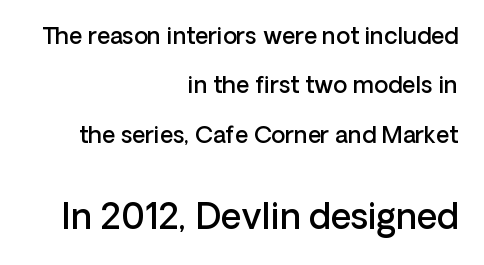
Q: Is the text bold? A: Semi-bold.
Q: Is the text italic (slanted)? A: No, it is upright.
Q: Is the typeface a serif or a sans-serif typeface? A: Sans-serif.
Q: Is the text underlined? A: No.
Q: How is the paragraph aligned? A: Right-aligned.
Q: Is the spacing between letters normal or unusually wide? A: Normal.
Q: Is the spacing between lines tight, normal or loose? A: Loose.
Q: Which block of text is set in a larger size, the first (top) or the second (bottom)? A: The second (bottom) one.
Q: Width (condensed, normal, or wide)? A: Normal.
Q: Stroke contrast? A: Low.
Q: x-height? A: Medium.
Q: Monospaced? A: No.
